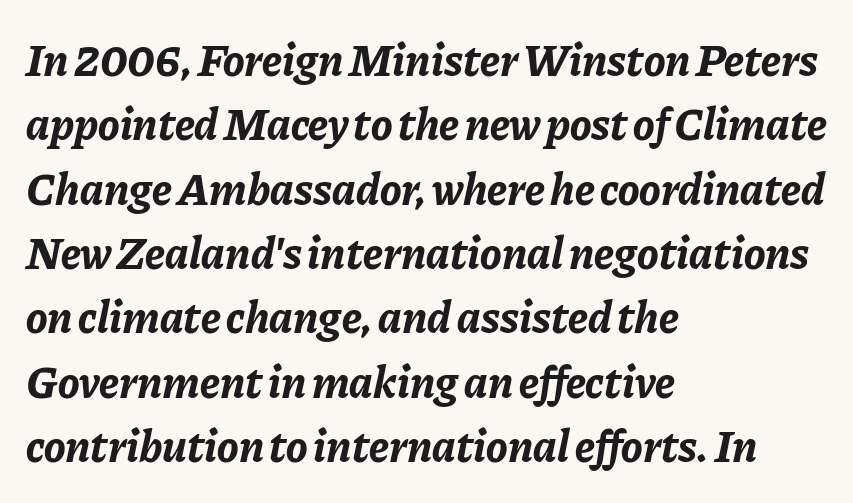
Yep, that's italic — everything's leaning. The gap between lines stays unmarked. You could not count columns in this text — the font is proportionally spaced. The paragraph has a hard left edge and a soft right edge. Each word holds together tightly as a unit, with standard inter-letter gaps.
